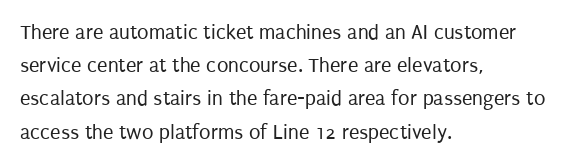
{"italic": "no", "bold": "no", "underline": "no", "align": "left", "line_spacing": "normal", "line_spacing_ratio": 1.58, "letter_spacing": "normal", "letter_spacing_em": 0.0, "glyph_px": 21}
